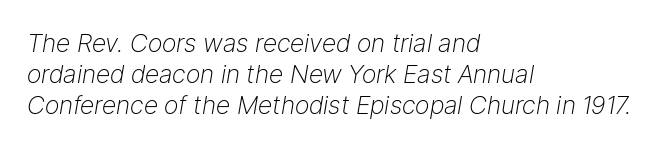
Q: Is the text bold? A: No.
Q: Is the text italic (slanted)? A: Yes, it leans right by about 9 degrees.
Q: Is the text underlined? A: No.
Q: How is the paragraph aligned? A: Left-aligned.
Q: Is the spacing between letters normal or unusually wide? A: Normal.
